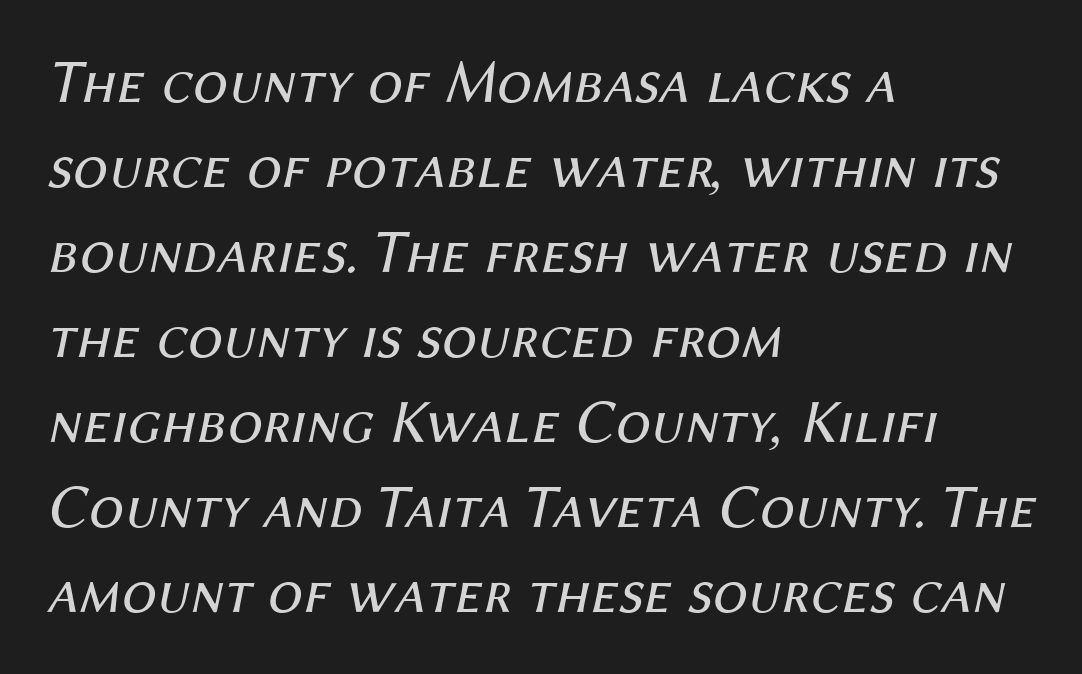
You could not count columns in this text — the font is proportionally spaced. The line-height multiplier appears to be the usual default. Characters follow at the spacing the type designer built in. Is the type slanted? Yes — the strokes lean at a clear angle. The rendering anchors every line to the left-hand side.
